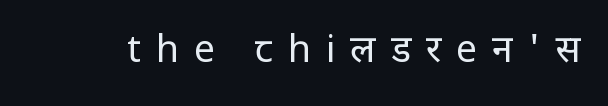
Counters stay open thanks to moderate or lighter strokes. The passage shown is typed in a proportional face where columns would drift. Type without underlining. This rendering widens character spacing well past its baseline value. The font's upright variant was chosen for this text.
